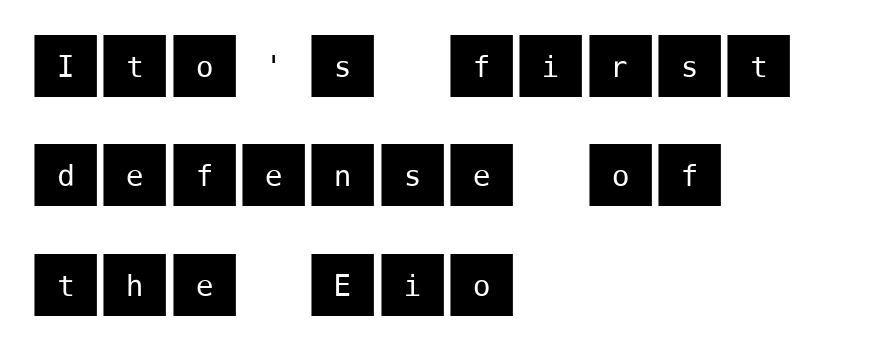
{"serif": "no", "italic": "no", "width": "normal", "stroke_contrast": "medium", "x_height": "large", "underline": "no", "align": "left", "line_spacing": "normal", "line_spacing_ratio": 1.54, "letter_spacing": "normal", "letter_spacing_em": 0.0, "glyph_px": 71}
